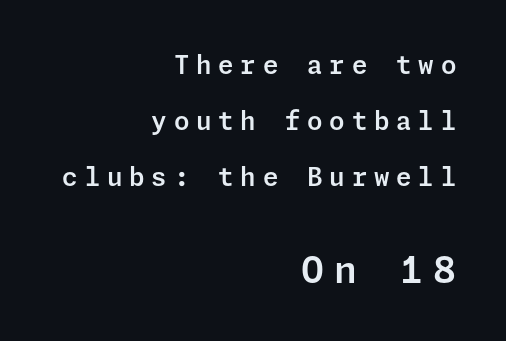
The image shows 37 px sans-serif type, upright; set right-aligned, loose line spacing (2.24x), unusually wide letter spacing (+0.27 em), not underlined; the second (bottom) block is 1.48x larger; low stroke contrast and a medium x-height.
